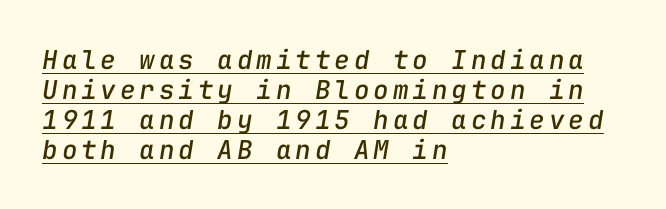
The image shows 26 px text type, italic (leaning right); set left-aligned, tight line spacing (1.15x), underlined.
